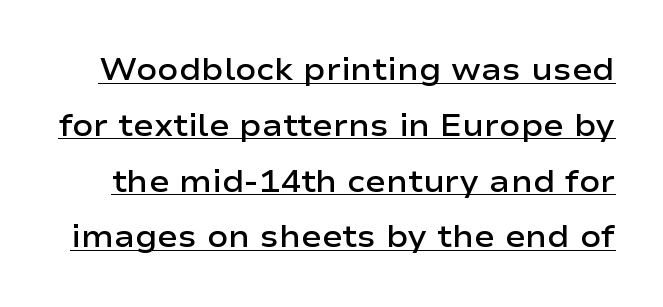
Q: Is the text bold? A: Semi-bold.
Q: Is the text italic (slanted)? A: No, it is upright.
Q: Is the typeface a serif or a sans-serif typeface? A: Sans-serif.
Q: Is the text underlined? A: Yes.
Q: Is the spacing between letters normal or unusually wide? A: Normal.
Q: Width (condensed, normal, or wide)? A: Wide.
Q: Stroke contrast? A: Low.
Q: x-height? A: Medium.
Q: Monospaced? A: No.
